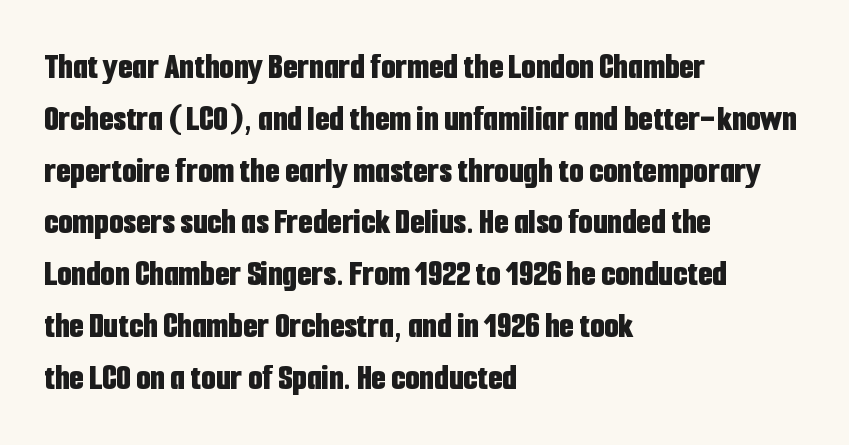
The font's upright variant was chosen for this text. How would I describe the line gaps? Plain and ordinary. A typesetter would call this proportional, since set widths differ per character. Observe the absence of serifs on each vertical stroke in this sample. Set as a true bold cut, around the 700 mark. Compared with typical body copy, the letter spacing here is the same.
